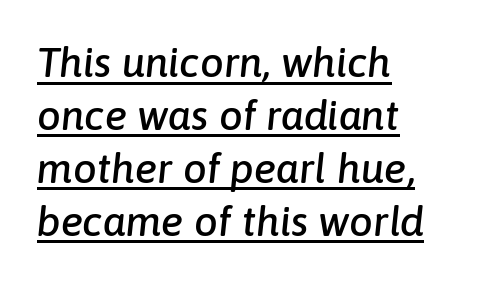
The image shows 42 px text type, italic (leaning right); set left-aligned, normal line spacing (1.26x), normal letter spacing, underlined; low stroke contrast and a medium x-height.
